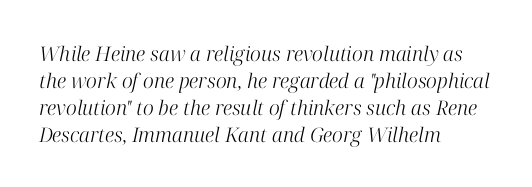
Q: Is the text bold? A: No.
Q: Is the text italic (slanted)? A: Yes, it leans right by about 12 degrees.
Q: Is the text underlined? A: No.
Q: How is the paragraph aligned? A: Left-aligned.
Q: Is the spacing between letters normal or unusually wide? A: Normal.
Q: Is the spacing between lines tight, normal or loose? A: Normal.
